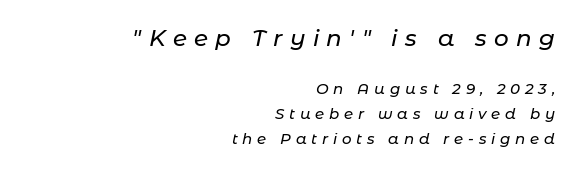
Q: Is the text italic (slanted)? A: Yes, it leans right by about 11 degrees.
Q: Is the text underlined? A: No.
Q: How is the paragraph aligned? A: Right-aligned.
Q: Is the spacing between letters normal or unusually wide? A: Unusually wide.
Q: Is the spacing between lines tight, normal or loose? A: Normal.
Q: Which block of text is set in a larger size, the first (top) or the second (bottom)? A: The first (top) one.
